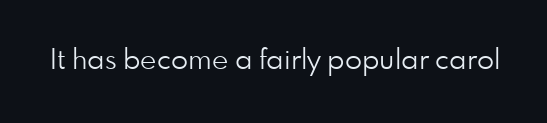
Unmarked baselines from the first word to the last. Posture: vertical. Look at the bottom of the vertical strokes: they stop flat, with no serifs. The font sits on the lighter half of the weight spectrum, regular included. This rendering leaves character spacing at its baseline value.
